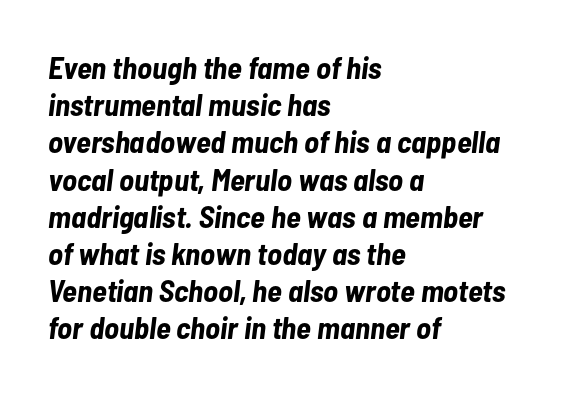
{"italic": "yes", "lean": "right", "slant_degrees": 7, "bold": "yes", "weight": "bold", "width": "condensed", "stroke_contrast": "low", "x_height": "medium", "monospaced": "no", "underline": "no", "align": "left", "line_spacing_ratio": 1.2, "letter_spacing": "normal", "letter_spacing_em": 0.0, "glyph_px": 31}
